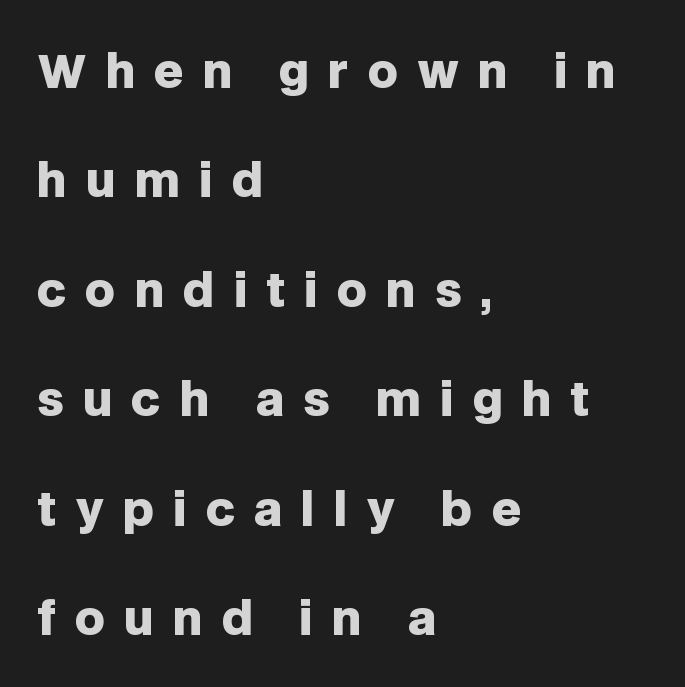
Strokes here are thick enough to call this a true bold. This sample uses expanded letter spacing, leaving extra air between glyphs. This sample has the flowing, uneven cadence of proportional lettering. Summary of vertical rhythm: relaxed, with wide interline spacing. Is the block centered? No — it sits flush against the left margin.
